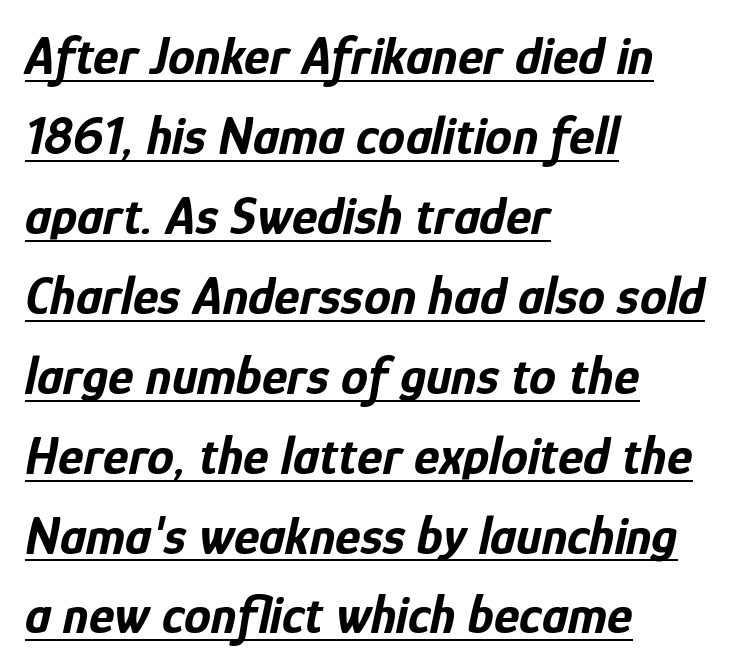
The image shows 54 px bold, condensed type, italic (leaning right); set left-aligned, normal line spacing (1.48x), normal letter spacing, underlined; low stroke contrast and a medium x-height.
